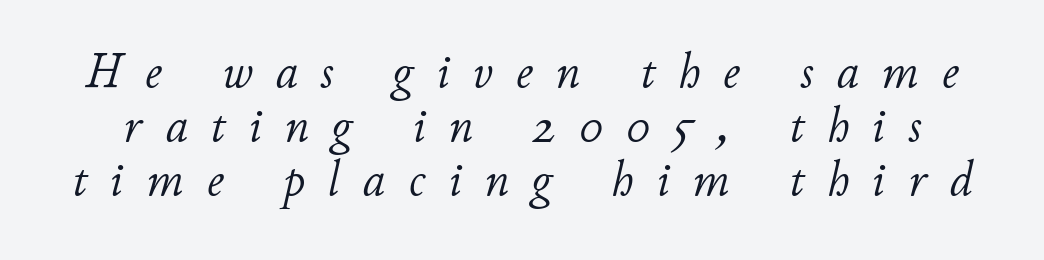
{"italic": "yes", "lean": "right", "slant_degrees": 11, "bold": "no", "weight": "light", "width": "normal", "stroke_contrast": "low", "x_height": "small", "monospaced": "no", "underline": "no", "line_spacing": "tight", "line_spacing_ratio": 1.08, "letter_spacing": "wide", "letter_spacing_em": 0.46, "glyph_px": 50}
